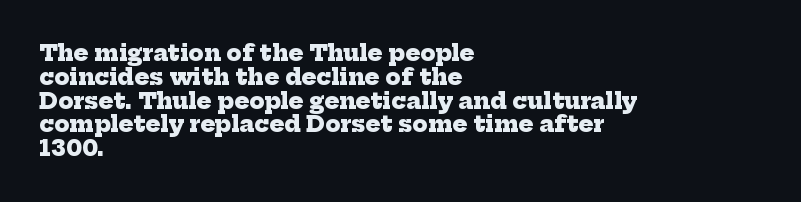
Q: Is the text bold? A: Yes.
Q: Is the text underlined? A: No.
Q: How is the paragraph aligned? A: Left-aligned.
Q: Is the spacing between letters normal or unusually wide? A: Normal.
Q: Is the spacing between lines tight, normal or loose? A: Tight.
